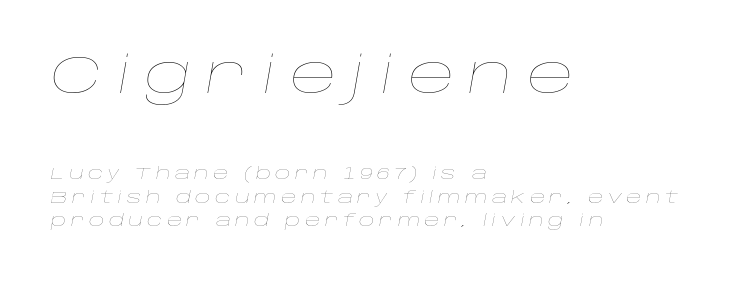
The image shows 52 px thin, wide type, italic (leaning right); set left-aligned, normal line spacing (1.39x), unusually wide letter spacing (+0.25 em), not underlined; the first (top) block is 3.06x larger; low stroke contrast and a large x-height.
